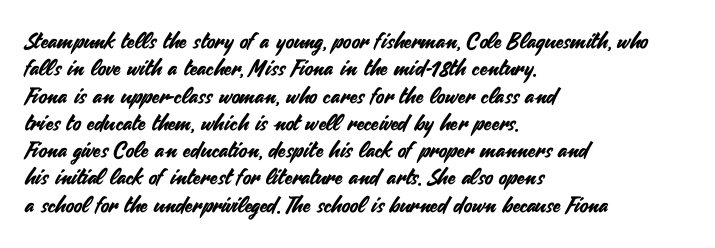
The image shows 22 px text type; set left-aligned, line spacing 1.24x, normal letter spacing, not underlined.
